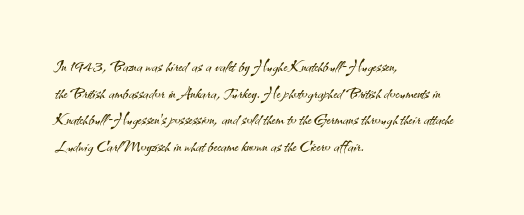
Q: Is the text bold? A: No.
Q: Is the text italic (slanted)? A: Yes.
Q: Is the text underlined? A: No.
Q: How is the paragraph aligned? A: Left-aligned.
Q: Is the spacing between letters normal or unusually wide? A: Normal.
Q: Is the spacing between lines tight, normal or loose? A: Normal.
